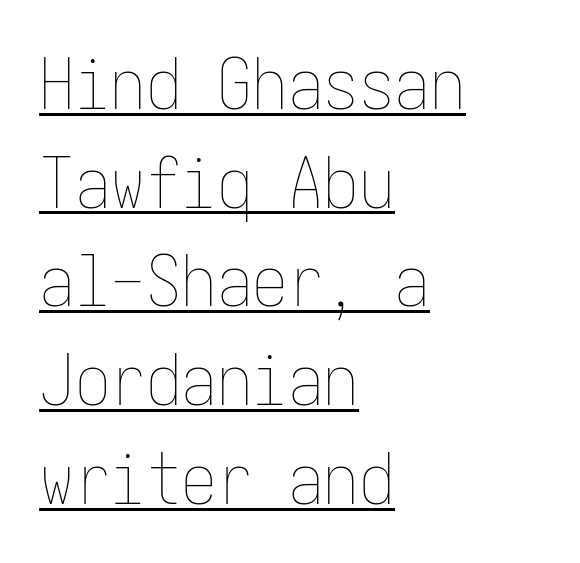
{"italic": "no", "bold": "no", "weight": "thin", "width": "condensed", "stroke_contrast": "low", "x_height": "medium", "underline": "yes", "align": "left", "line_spacing": "normal", "line_spacing_ratio": 1.39, "letter_spacing": "normal", "letter_spacing_em": 0.0, "glyph_px": 71}
